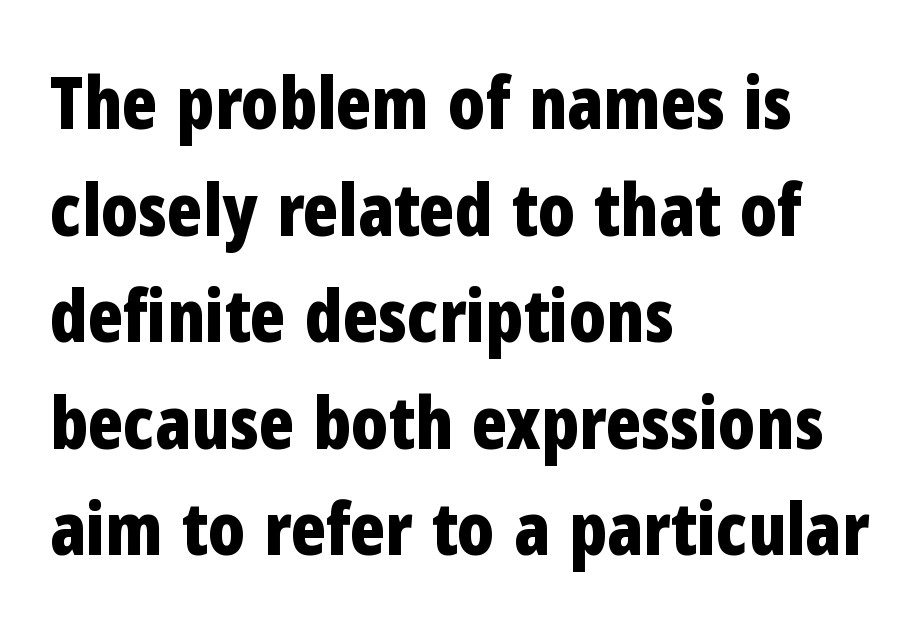
Each letter keeps its own natural width here, so spacing adapts to shape. If you drew a line through each stem, it would be perfectly vertical. Words appear dense and cohesive because spacing is normal. Leading: standard.
